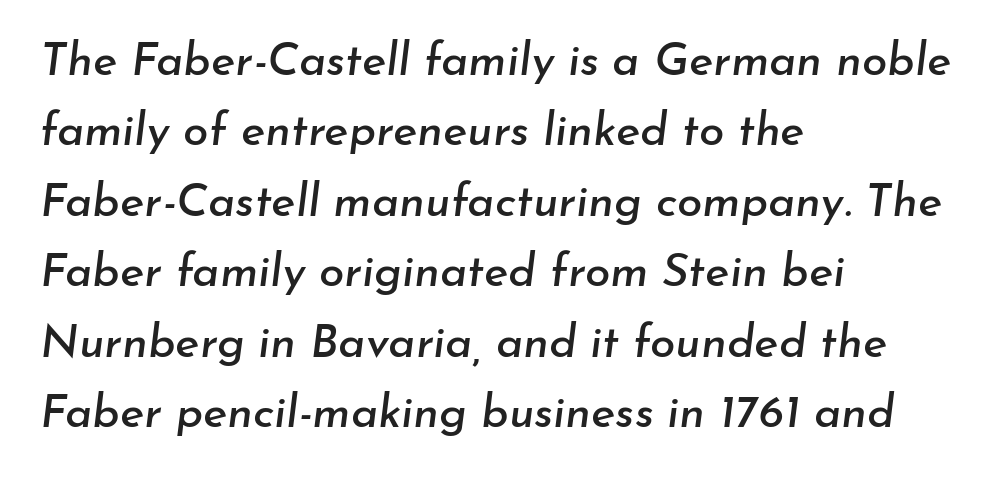
Q: Is the text italic (slanted)? A: Yes, it leans right by about 7 degrees.
Q: Is the text underlined? A: No.
Q: How is the paragraph aligned? A: Left-aligned.
Q: Is the spacing between letters normal or unusually wide? A: Normal.
Q: Is the spacing between lines tight, normal or loose? A: Normal.
Q: Width (condensed, normal, or wide)? A: Normal.
Q: Stroke contrast? A: Low.
Q: x-height? A: Small.
Q: Monospaced? A: No.
